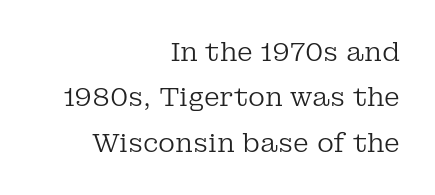
Q: Is the text bold? A: No.
Q: Is the text italic (slanted)? A: No, it is upright.
Q: Is the text underlined? A: No.
Q: How is the paragraph aligned? A: Right-aligned.
Q: Is the spacing between letters normal or unusually wide? A: Normal.
